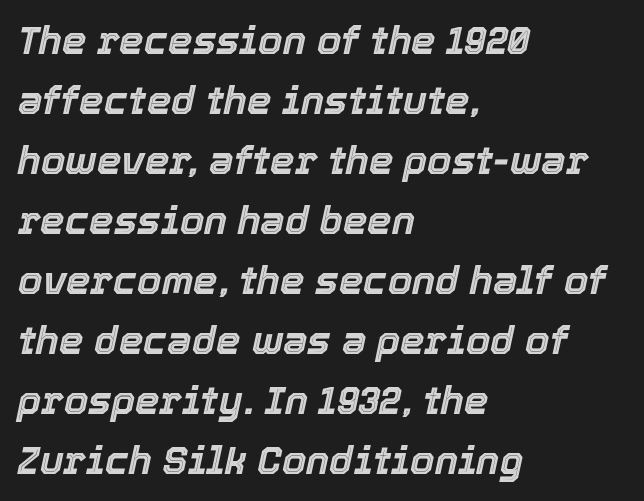
The image shows 39 px text type, italic (leaning right); set left-aligned, normal line spacing (1.54x), normal letter spacing, not underlined; a medium x-height.
